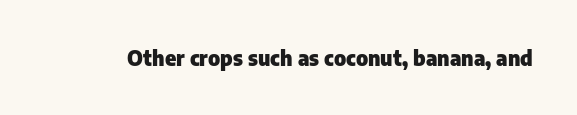
The image shows 21 px bold type, upright; set normal letter spacing, not underlined.
